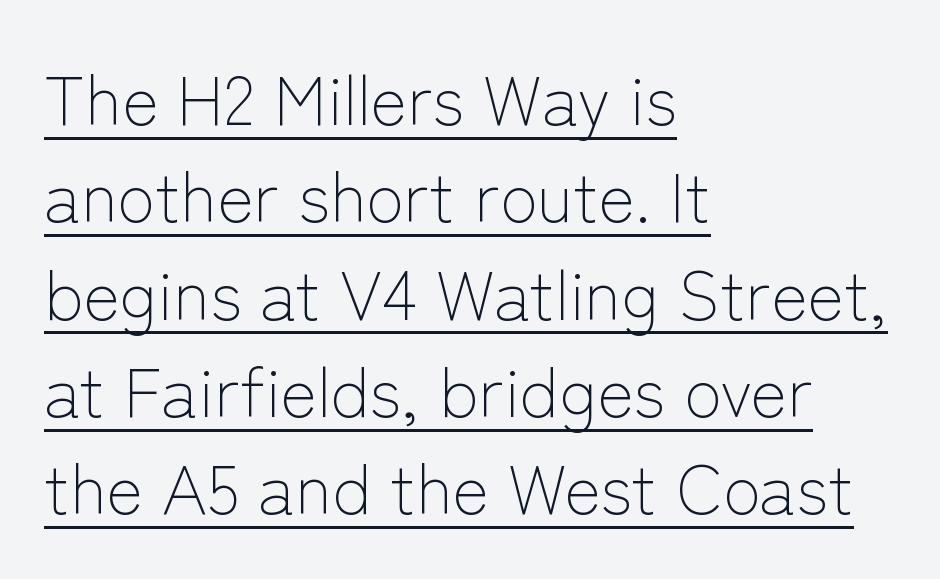
This sample carries an underscore along the baseline area. Spacing verdict: proportional, widths tailored to each character. The weight tops out at a normal text grade. Examine the stroke ends and you'll find no serifs. Does the lettering tilt? It doesn't — this is upright.
